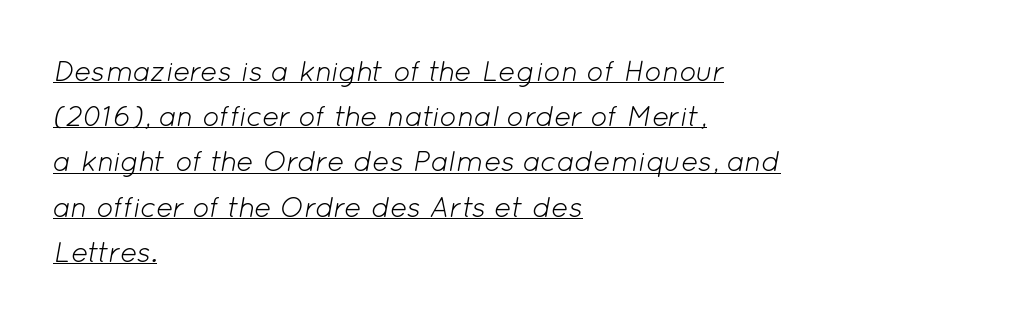
If you measured baseline to baseline, you'd find a middling distance. In designer terms, the underline attribute is active on this setting. Every row of glyphs begins at an identical x-position on the left. In terms of posture, this sample is oblique. Is this a heavy cut? Hardly; it is regular or lighter.
